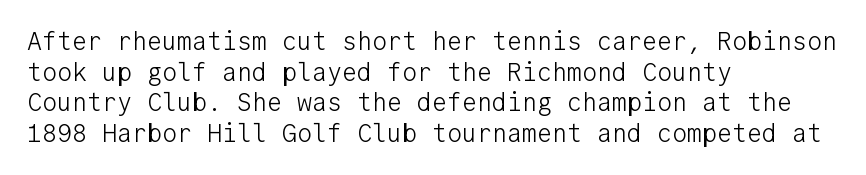
{"italic": "no", "bold": "no", "underline": "no", "align": "left", "line_spacing_ratio": 1.23, "letter_spacing": "normal", "letter_spacing_em": 0.0, "glyph_px": 25}
